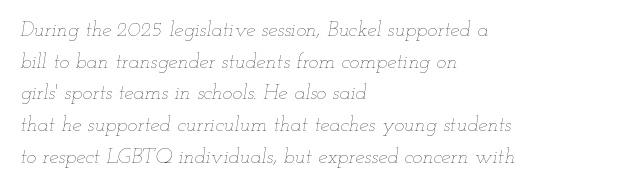
{"italic": "yes", "lean": "right", "slant_degrees": 12, "bold": "no", "underline": "no", "align": "left", "line_spacing": "normal", "line_spacing_ratio": 1.51, "letter_spacing": "normal", "letter_spacing_em": 0.0, "glyph_px": 21}
